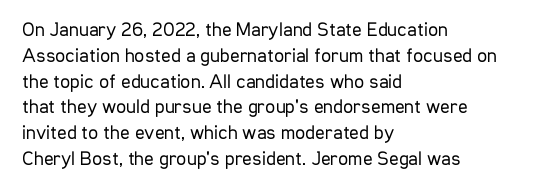
The image shows 20 px text type, upright; set left-aligned, normal line spacing (1.29x), normal letter spacing, not underlined.
